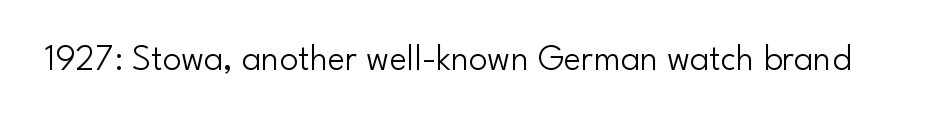
Words float on clear page, feet unadorned. Characters follow at the spacing the type designer built in. Each letter keeps its own natural width here, so spacing adapts to shape. Note: no serifs on the glyphs. If you drew a line through each stem, it would be perfectly vertical.
